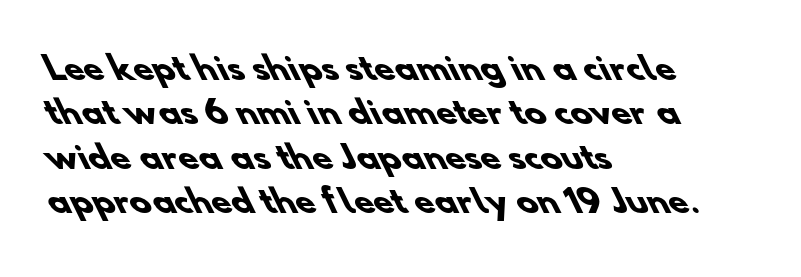
Q: Is the text bold? A: Yes.
Q: Is the typeface a serif or a sans-serif typeface? A: Sans-serif.
Q: Is the text underlined? A: No.
Q: How is the paragraph aligned? A: Left-aligned.
Q: Is the spacing between letters normal or unusually wide? A: Normal.
Q: Is the spacing between lines tight, normal or loose? A: Normal.
Q: Width (condensed, normal, or wide)? A: Normal.
Q: Stroke contrast? A: Low.
Q: x-height? A: Small.
Q: Monospaced? A: No.
